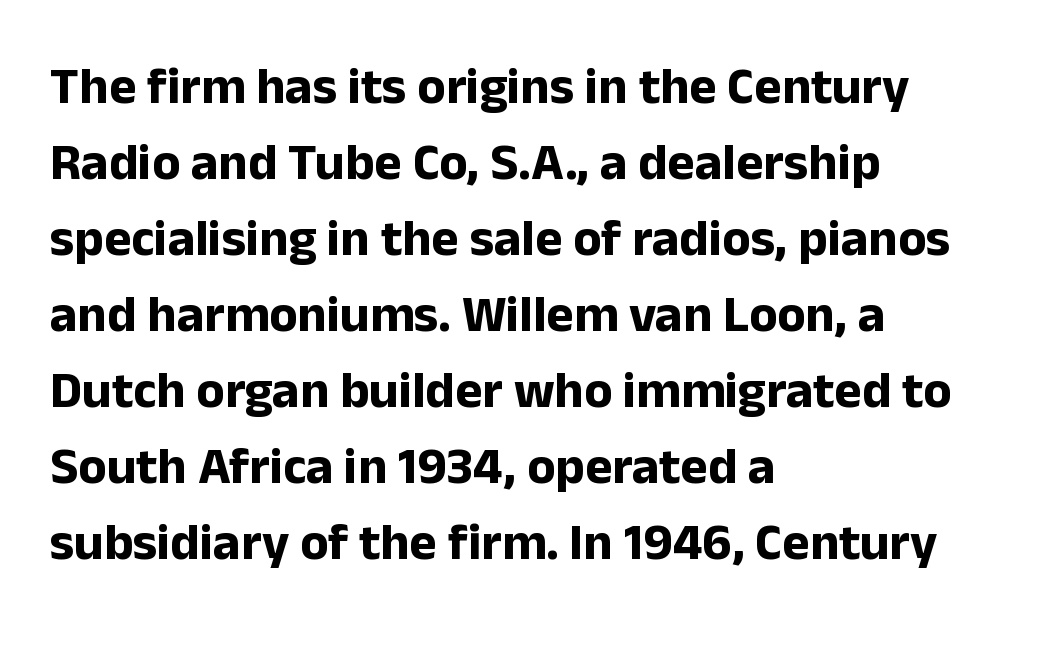
{"serif": "no", "italic": "no", "bold": "yes", "weight": "bold", "width": "normal", "stroke_contrast": "low", "x_height": "medium", "monospaced": "no", "underline": "no", "align": "left", "line_spacing": "normal", "line_spacing_ratio": 1.46, "letter_spacing": "normal", "letter_spacing_em": 0.0, "glyph_px": 52}
